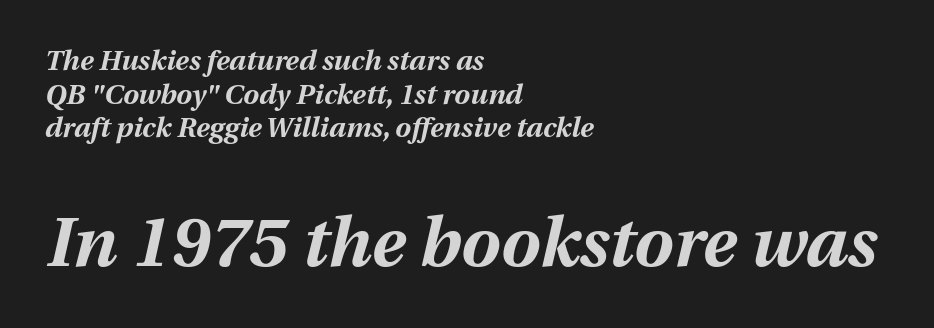
Q: Is the text bold? A: Yes.
Q: Is the text italic (slanted)? A: Yes, it leans right by about 12 degrees.
Q: Is the text underlined? A: No.
Q: How is the paragraph aligned? A: Left-aligned.
Q: Is the spacing between letters normal or unusually wide? A: Normal.
Q: Which block of text is set in a larger size, the first (top) or the second (bottom)? A: The second (bottom) one.
Q: Width (condensed, normal, or wide)? A: Normal.
Q: Stroke contrast? A: Medium.
Q: x-height? A: Medium.
Q: Monospaced? A: No.
